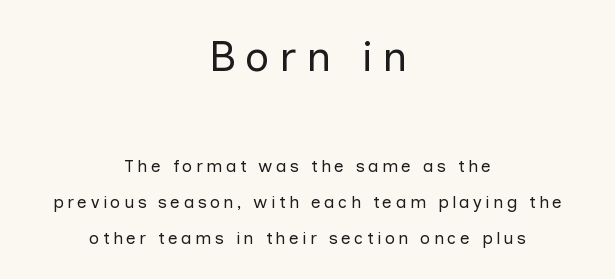
Observe the absence of serifs on each vertical stroke in this sample. In terms of leading, this rendering errs on the spacious side. Notice how the stems are strictly vertical — no italics here. The letters advance in unequal steps, a hallmark of proportional type. Has an underline been added? It has not. The setting favours the middle, as headings and verse often do.
